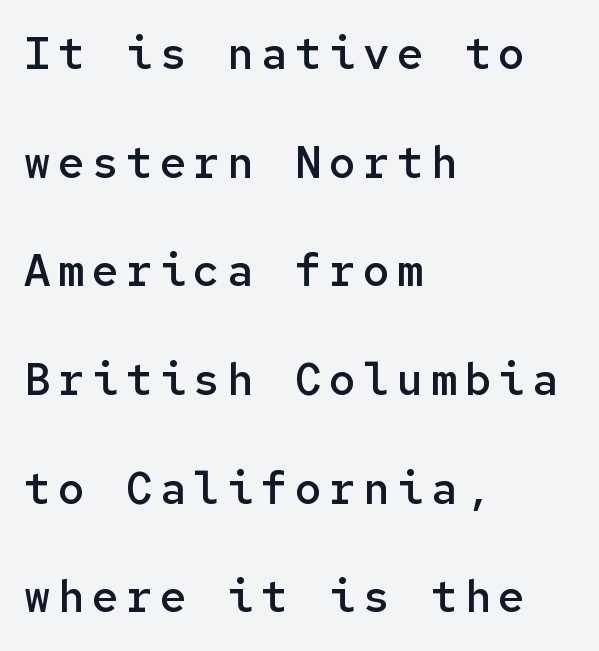
The image shows 44 px semibold sans-serif type, upright, monospaced; set left-aligned, loose line spacing (2.47x), not underlined; low stroke contrast and a medium x-height.
